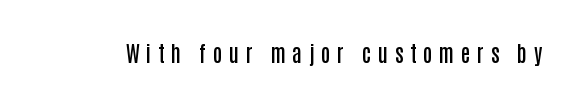
{"italic": "no", "bold": "semi", "underline": "no", "letter_spacing": "wide", "letter_spacing_em": 0.32, "glyph_px": 21}
